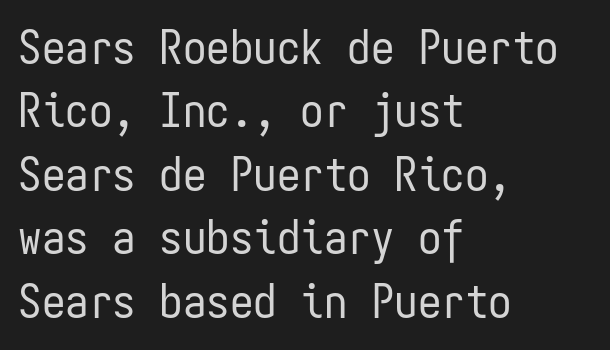
The image shows 47 px regular-weight, condensed sans-serif type, upright, monospaced; set left-aligned, normal line spacing (1.35x), normal letter spacing, not underlined; low stroke contrast and a medium x-height.
